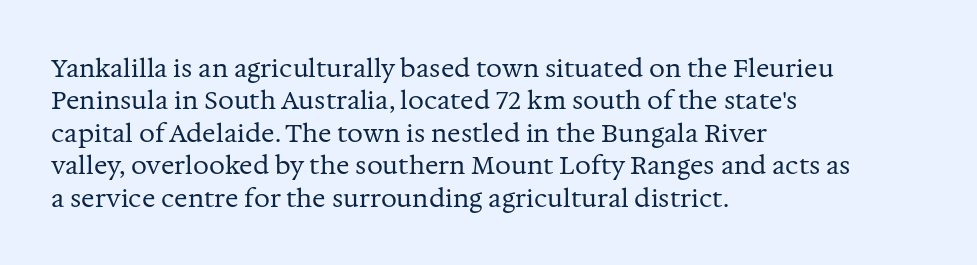
The words here are not underlined. Whoever set this chose a conventional vertical rhythm. Honestly, the letter spacing is just normal — you wouldn't notice it. Tall strokes in this sample are plumb rather than angled. Compared with a centered layout, this one pins lines to the left instead. The weight tops out at a normal text grade.
